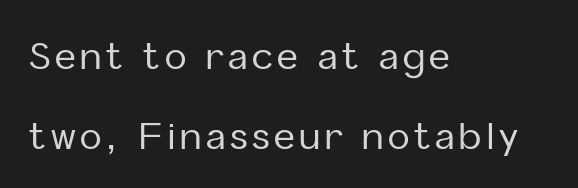
Q: Is the text italic (slanted)? A: No, it is upright.
Q: Is the typeface a serif or a sans-serif typeface? A: Sans-serif.
Q: Is the text underlined? A: No.
Q: How is the paragraph aligned? A: Left-aligned.
Q: Is the spacing between lines tight, normal or loose? A: Loose.
Q: Width (condensed, normal, or wide)? A: Normal.
Q: Stroke contrast? A: Low.
Q: x-height? A: Medium.
Q: Monospaced? A: No.
